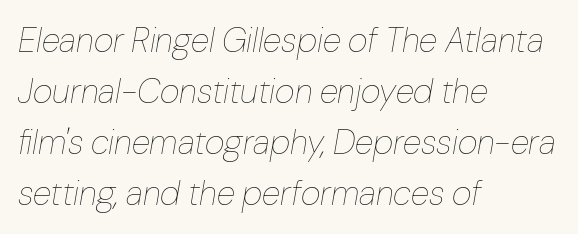
The image shows 34 px thin type, italic (leaning right); set left-aligned, normal line spacing (1.5x), normal letter spacing, not underlined; low stroke contrast and a medium x-height.
